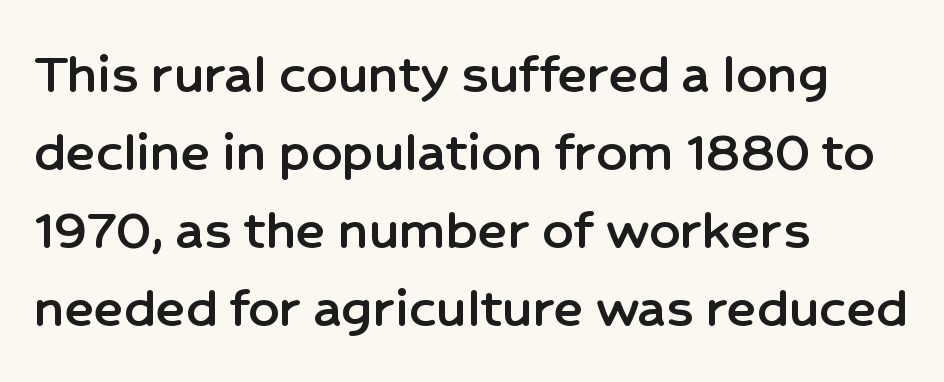
Vertical spacing — default. Tall strokes in this sample are plumb rather than angled. Just letters on the line, the space beneath them empty. The paragraph shown leans on its left margin.
